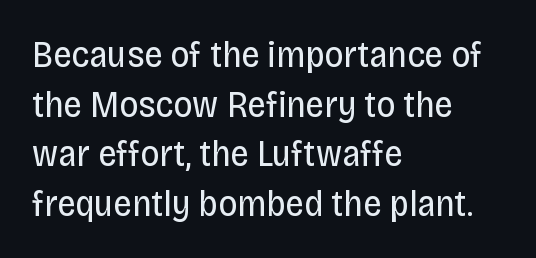
{"serif": "no", "italic": "no", "bold": "no", "weight": "regular", "width": "condensed", "stroke_contrast": "low", "x_height": "large", "monospaced": "no", "underline": "no", "align": "left", "line_spacing": "normal", "line_spacing_ratio": 1.34, "letter_spacing": "normal", "letter_spacing_em": 0.0, "glyph_px": 37}
